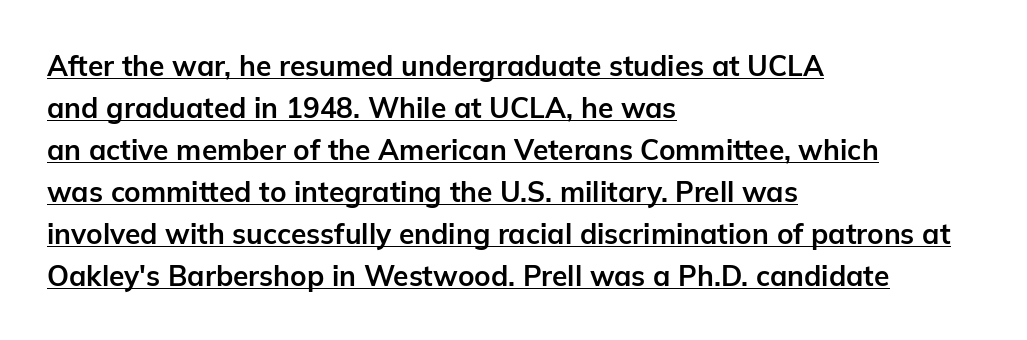
The image shows 28 px bold sans-serif type, upright; set left-aligned, normal line spacing (1.5x), normal letter spacing, underlined; low stroke contrast and a medium x-height.
